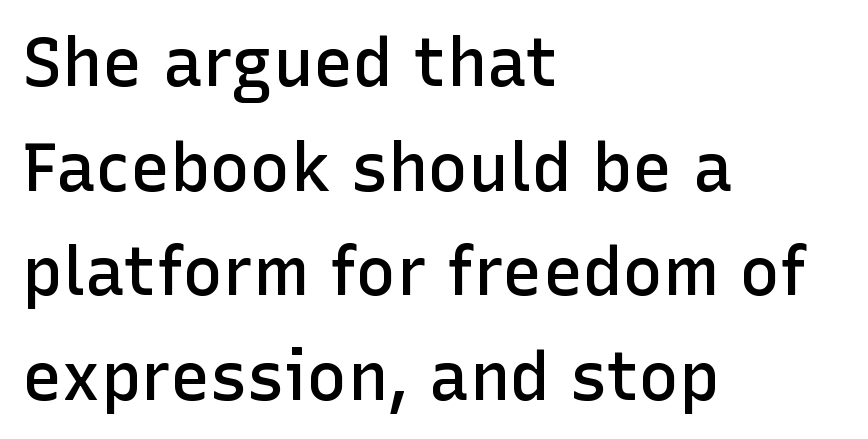
Every stem runs plumb, perpendicular to the baseline. Do the characters align in a grid? No, the font is proportional. These lines keep a tight, regular rhythm from letter to letter. Horizontal alignment here is leftward, the default for most running prose.
